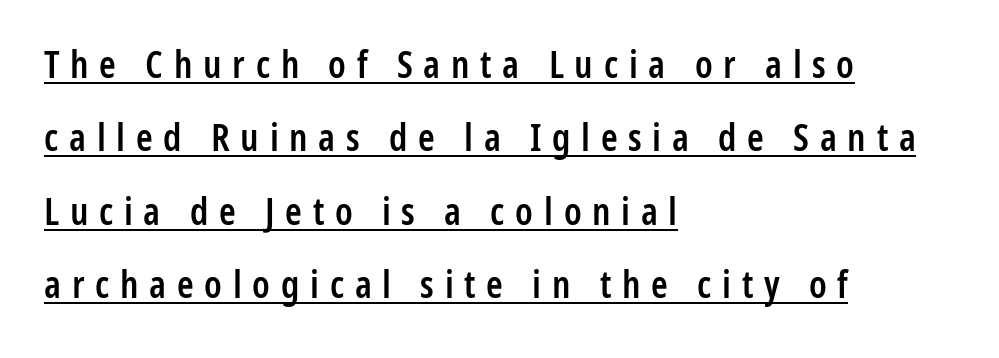
Which margin do the lines hug? The left one — the right edge is uneven. These characters rest on top of a visible drawn line. Compared with an ordinary text face, these strokes are moderately heavier — a semibold. Is the letter spacing exaggerated? Yes — the characters are pushed far apart. The face used here is proportionally spaced, like ordinary book or web type.
